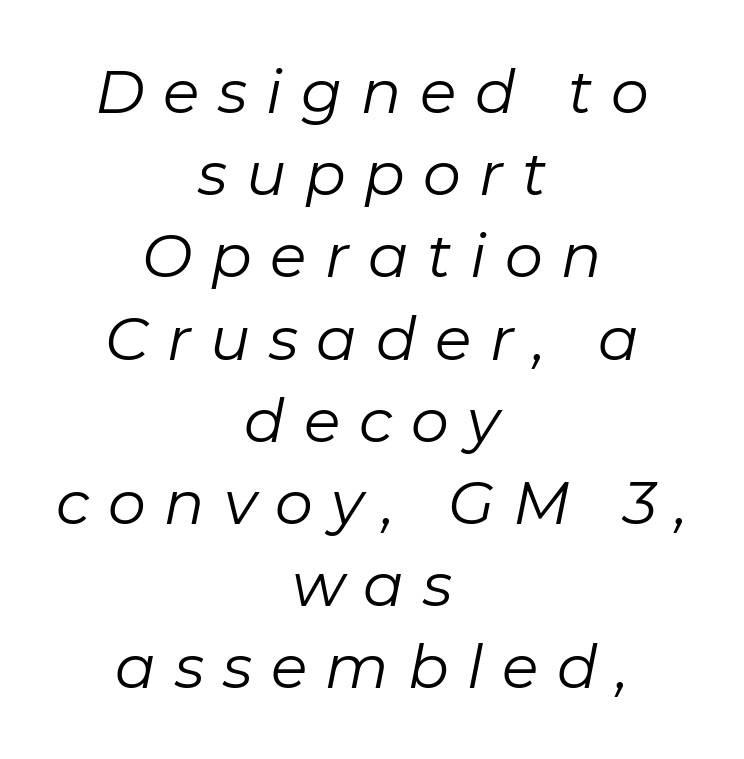
{"italic": "yes", "lean": "right", "slant_degrees": 11, "bold": "no", "weight": "regular", "width": "normal", "stroke_contrast": "low", "x_height": "medium", "monospaced": "no", "underline": "no", "align": "center", "line_spacing": "normal", "line_spacing_ratio": 1.37, "letter_spacing": "wide", "letter_spacing_em": 0.31, "glyph_px": 60}
